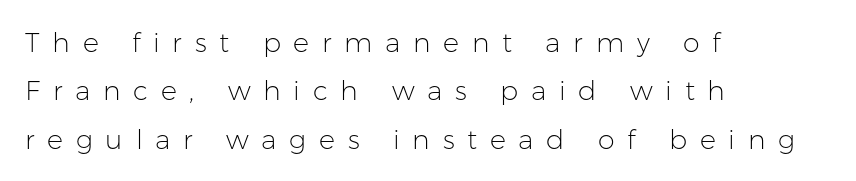
The image shows 27 px text type, upright; set left-aligned, line spacing 1.79x, unusually wide letter spacing (+0.47 em), not underlined.
